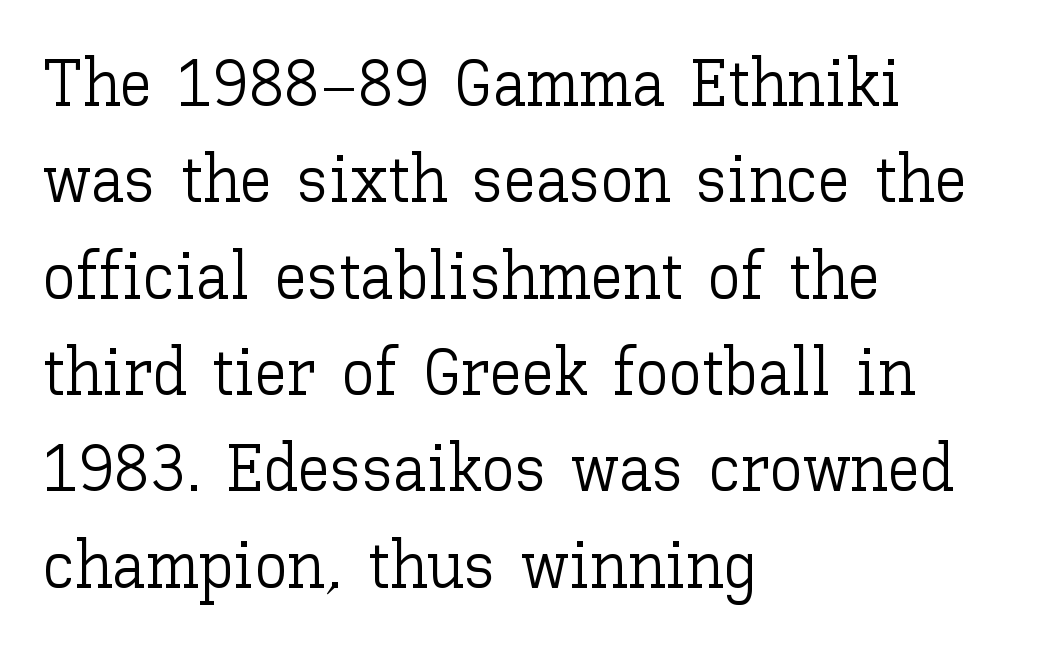
The image shows 66 px light type, upright; set left-aligned, normal line spacing (1.46x), normal letter spacing, not underlined; low stroke contrast and a medium x-height.
